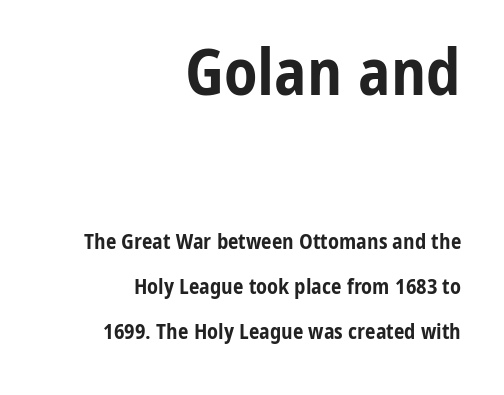
Q: Is the text bold? A: Yes.
Q: Is the text italic (slanted)? A: No, it is upright.
Q: Is the typeface a serif or a sans-serif typeface? A: Sans-serif.
Q: Is the text underlined? A: No.
Q: How is the paragraph aligned? A: Right-aligned.
Q: Is the spacing between letters normal or unusually wide? A: Normal.
Q: Is the spacing between lines tight, normal or loose? A: Loose.
Q: Which block of text is set in a larger size, the first (top) or the second (bottom)? A: The first (top) one.
Q: Width (condensed, normal, or wide)? A: Condensed.
Q: Stroke contrast? A: Low.
Q: x-height? A: Medium.
Q: Monospaced? A: No.
